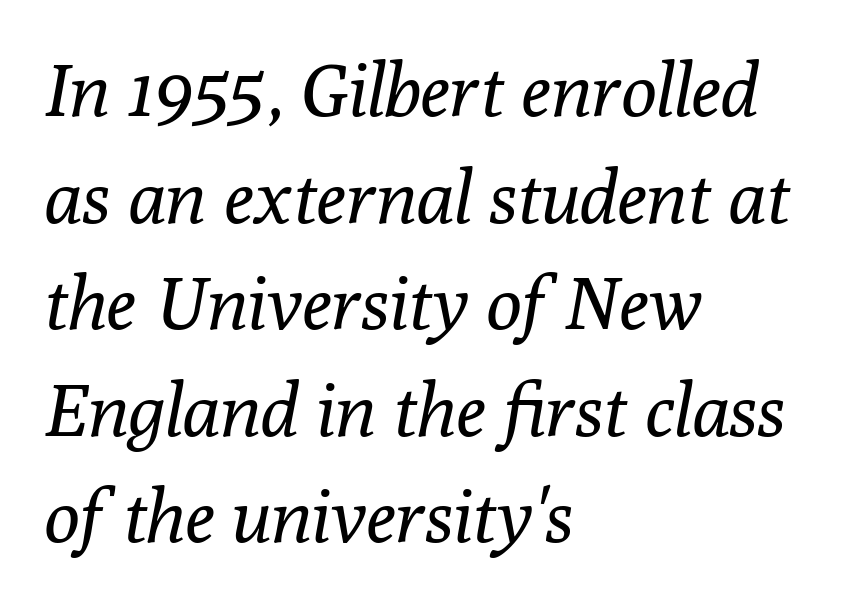
In terms of leading, this rendering sits right in the middle. Each stroke keeps to a modest, everyday thickness or less. The typesetter chose a ragged-right arrangement here. Observe the ordinary spacing: letters are neighbours, not strangers. Check under the words: just untouched page. Check where the strokes stop: tiny serifs finish them off.
